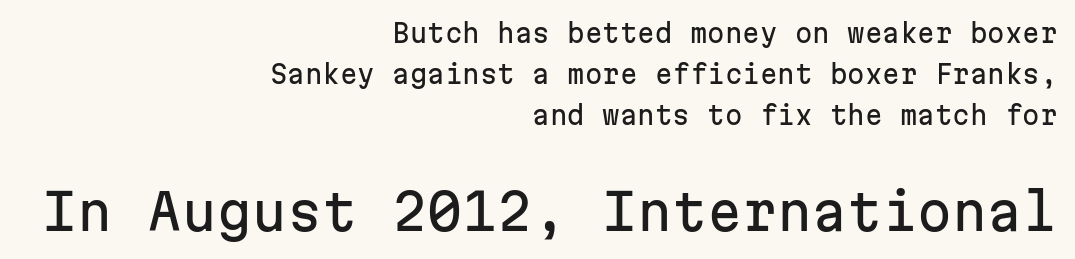
Tracking here is standard; glyphs follow each other at the usual distance. What kind of face is this? One without serifs — a sans. A clean baseline with only descenders dipping below it. Note the uniform advance width — an 'i' takes as much space as an 'm'. The setting favours the right margin, as signatures and pull-quotes sometimes do.
